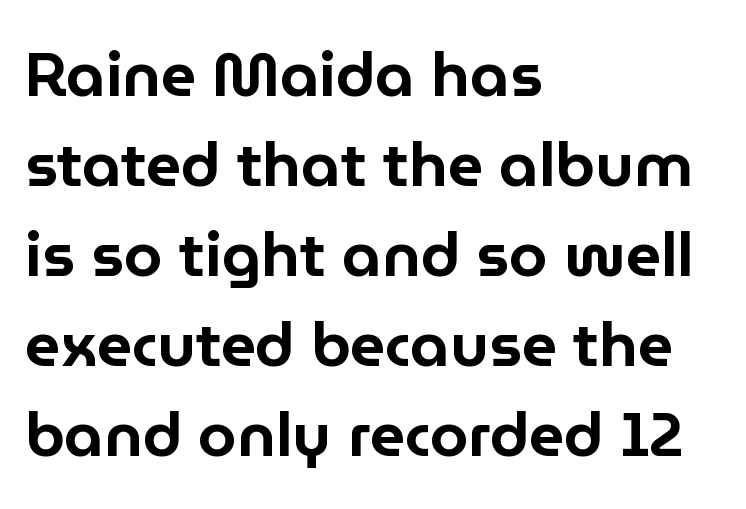
The font family rendered here belongs to the sans-serif group. Rows of type keep a routine distance in the vertical direction. Glyph-to-glyph distance matches everyday printed text. Ascenders rise straight up at ninety degrees.
